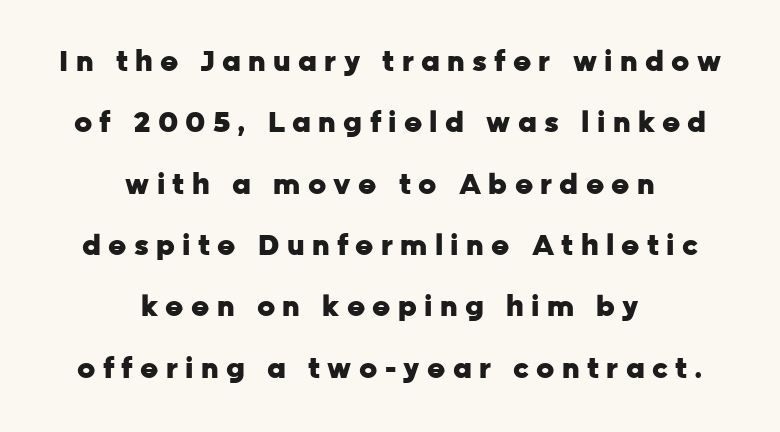
Q: Is the text bold? A: Yes.
Q: Is the text italic (slanted)? A: No, it is upright.
Q: Is the typeface a serif or a sans-serif typeface? A: Sans-serif.
Q: Is the text underlined? A: No.
Q: How is the paragraph aligned? A: Centered.
Q: Is the spacing between letters normal or unusually wide? A: Unusually wide.
Q: Is the spacing between lines tight, normal or loose? A: Loose.
Q: Width (condensed, normal, or wide)? A: Normal.
Q: Stroke contrast? A: Low.
Q: x-height? A: Medium.
Q: Monospaced? A: No.
